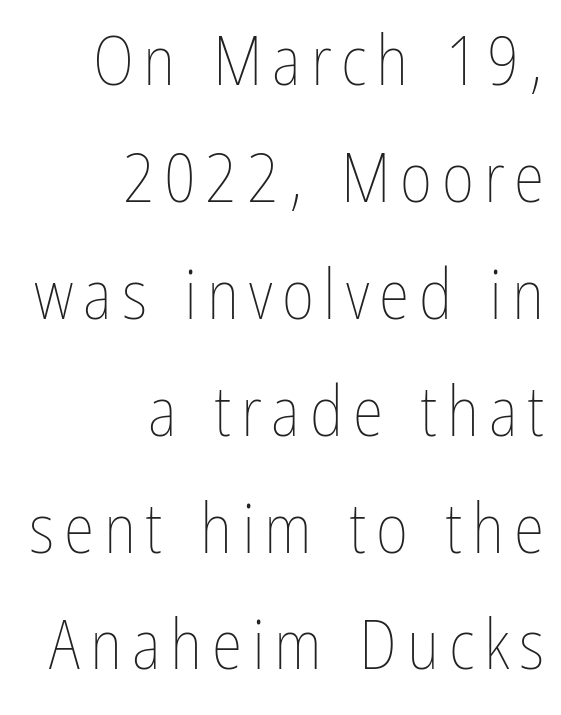
The image shows 70 px thin, condensed type, upright; set right-aligned, normal line spacing (1.67x), not underlined; low stroke contrast and a medium x-height.
